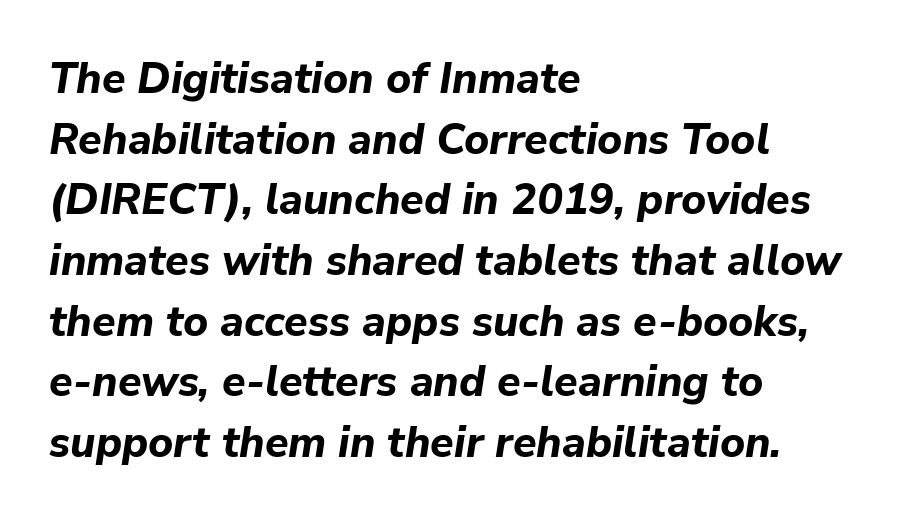
Q: Is the text bold? A: Yes.
Q: Is the text italic (slanted)? A: Yes, it leans right by about 9 degrees.
Q: Is the text underlined? A: No.
Q: How is the paragraph aligned? A: Left-aligned.
Q: Is the spacing between letters normal or unusually wide? A: Normal.
Q: Is the spacing between lines tight, normal or loose? A: Normal.
Q: Width (condensed, normal, or wide)? A: Normal.
Q: Stroke contrast? A: Low.
Q: x-height? A: Medium.
Q: Monospaced? A: No.
